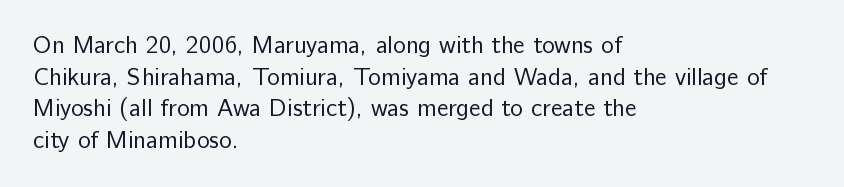
Q: Is the text bold? A: No.
Q: Is the text italic (slanted)? A: No, it is upright.
Q: Is the text underlined? A: No.
Q: How is the paragraph aligned? A: Left-aligned.
Q: Is the spacing between letters normal or unusually wide? A: Normal.
Q: Is the spacing between lines tight, normal or loose? A: Normal.
